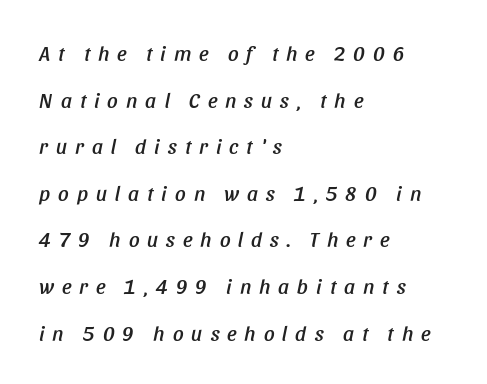
{"italic": "yes", "lean": "right", "slant_degrees": 11, "underline": "no", "align": "left", "line_spacing": "loose", "line_spacing_ratio": 2.22, "letter_spacing": "wide", "letter_spacing_em": 0.38, "glyph_px": 21}
